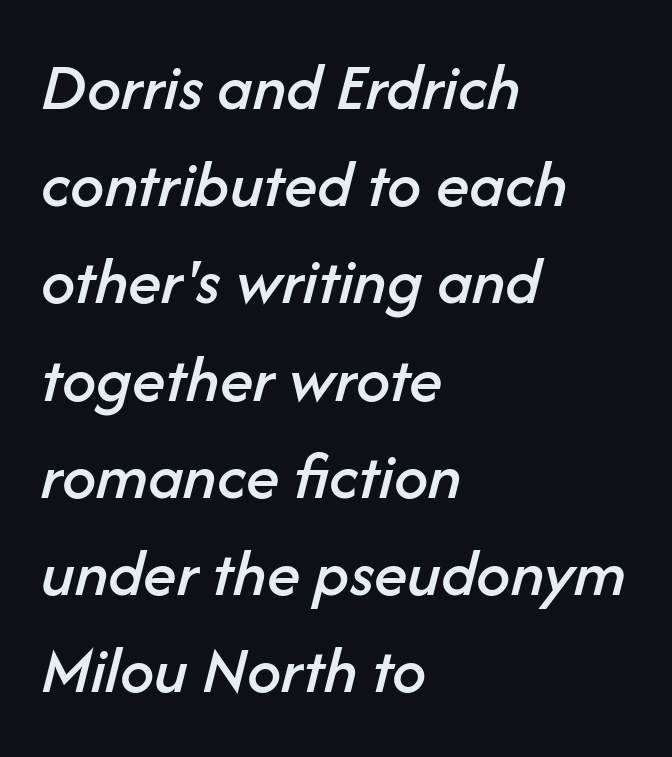
These lines stack with their left ends in a neat column. The glyphs look as if they've been sheared to an angle. Do the characters align in a grid? No, the font is proportional. The baseline area is clear.
